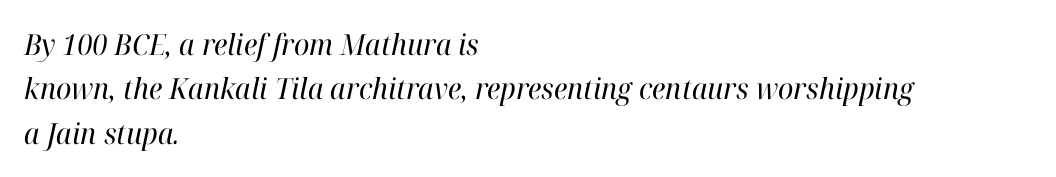
Q: Is the text bold? A: No.
Q: Is the text italic (slanted)? A: Yes, it leans right by about 12 degrees.
Q: Is the typeface a serif or a sans-serif typeface? A: Serif.
Q: Is the text underlined? A: No.
Q: How is the paragraph aligned? A: Left-aligned.
Q: Is the spacing between letters normal or unusually wide? A: Normal.
Q: Is the spacing between lines tight, normal or loose? A: Normal.
Q: Width (condensed, normal, or wide)? A: Normal.
Q: Stroke contrast? A: High.
Q: x-height? A: Medium.
Q: Monospaced? A: No.
